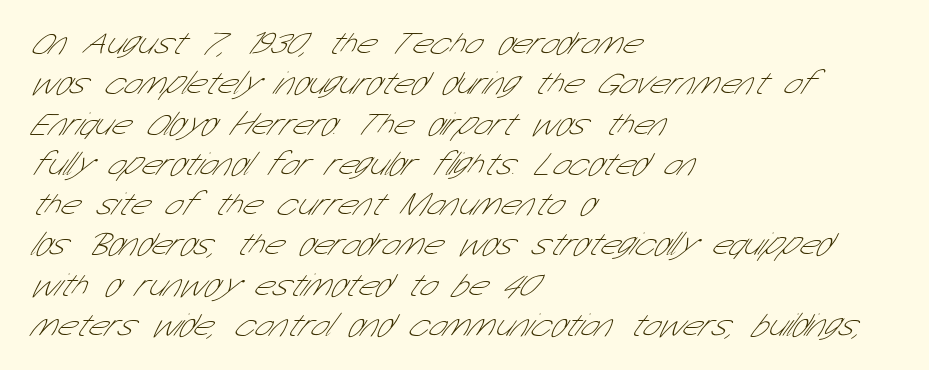
{"serif": "no", "bold": "no", "weight": "thin", "width": "condensed", "stroke_contrast": "low", "x_height": "medium", "monospaced": "no", "underline": "no", "align": "left", "line_spacing_ratio": 1.22, "letter_spacing": "normal", "letter_spacing_em": 0.0, "glyph_px": 33}
